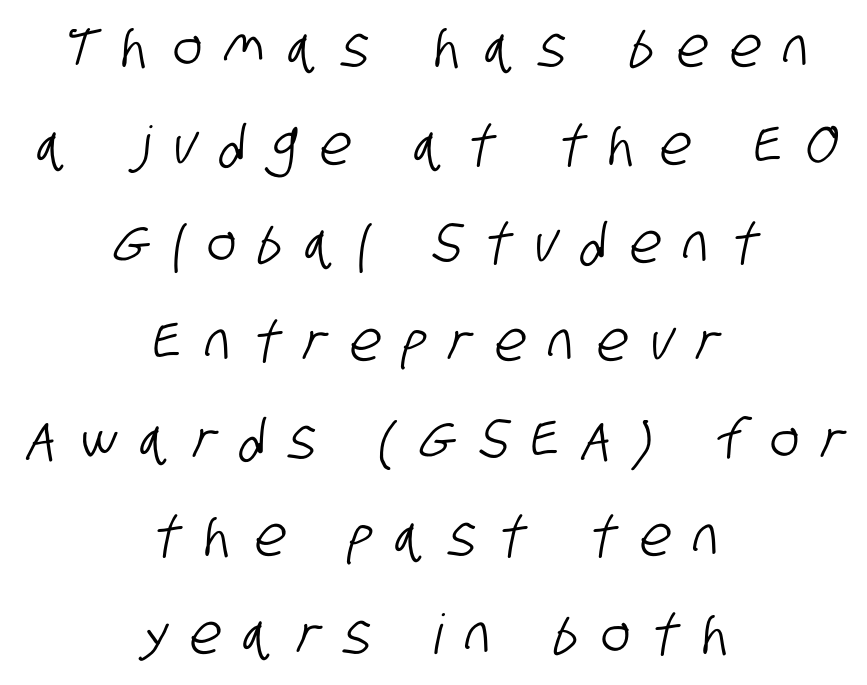
{"serif": "no", "width": "condensed", "stroke_contrast": "low", "x_height": "large", "monospaced": "no", "underline": "no", "align": "center", "line_spacing_ratio": 1.78, "letter_spacing": "wide", "letter_spacing_em": 0.42, "glyph_px": 55}
